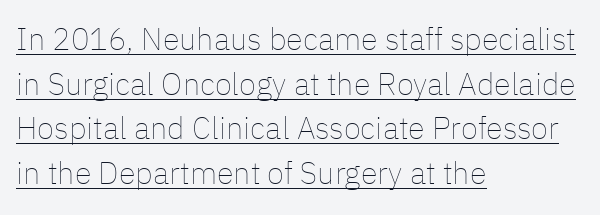
The image shows 31 px thin type, upright; set left-aligned, normal line spacing (1.44x), normal letter spacing, underlined; low stroke contrast and a medium x-height.
